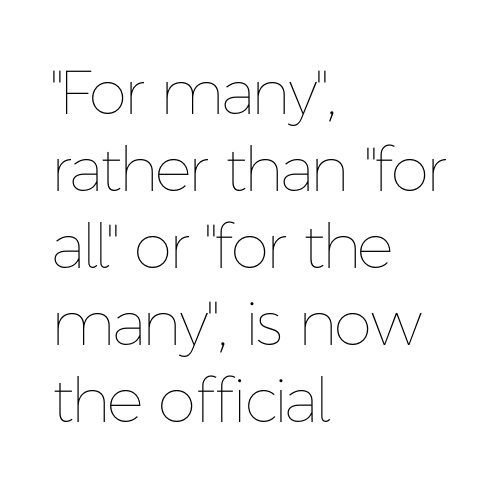
Reading down the block, your eye returns to a fixed left position each line. Character widths vary here, with narrow letters taking less room than wide ones. Lines of text with bare space underneath. Default kerning and tracking; the words read as compact shapes. Nope, not italic — everything's standing straight.
